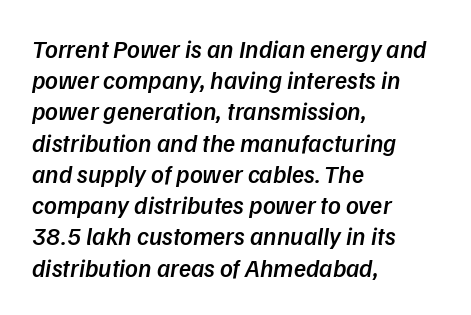
{"bold": "semi", "underline": "no", "align": "left", "line_spacing": "normal", "line_spacing_ratio": 1.25, "letter_spacing": "normal", "letter_spacing_em": 0.0, "glyph_px": 25}
